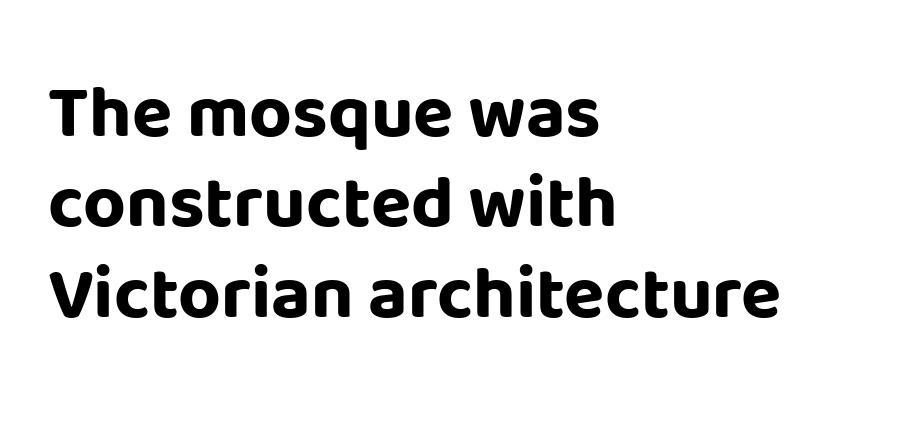
{"serif": "no", "italic": "no", "bold": "yes", "weight": "bold", "width": "normal", "stroke_contrast": "low", "x_height": "large", "monospaced": "no", "underline": "no", "align": "left", "line_spacing_ratio": 1.22, "letter_spacing": "normal", "letter_spacing_em": 0.0, "glyph_px": 74}
